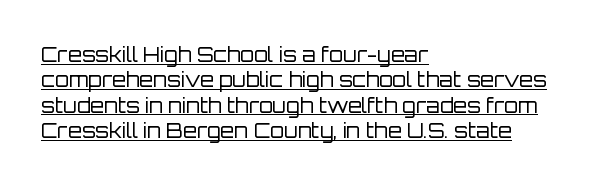
The image shows 20 px text type, upright; set left-aligned, normal line spacing (1.27x), normal letter spacing, underlined.
